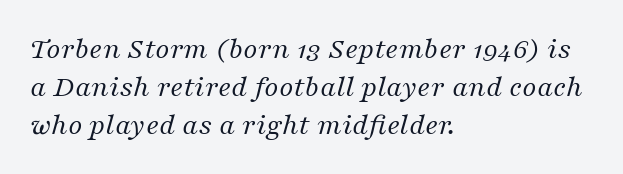
{"serif": "yes", "italic": "yes", "lean": "right", "slant_degrees": 16, "bold": "no", "weight": "regular", "width": "normal", "stroke_contrast": "medium", "x_height": "medium", "monospaced": "no", "underline": "no", "align": "left", "line_spacing_ratio": 1.22, "letter_spacing": "normal", "letter_spacing_em": 0.0, "glyph_px": 31}
